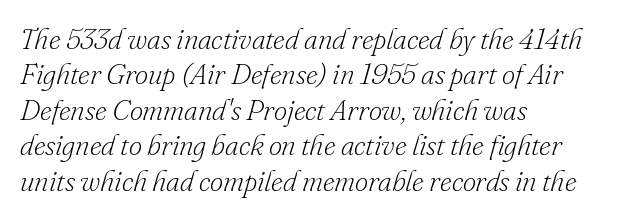
Q: Is the text bold? A: No.
Q: Is the text italic (slanted)? A: Yes, it leans right by about 16 degrees.
Q: Is the typeface a serif or a sans-serif typeface? A: Serif.
Q: Is the text underlined? A: No.
Q: How is the paragraph aligned? A: Left-aligned.
Q: Is the spacing between letters normal or unusually wide? A: Normal.
Q: Width (condensed, normal, or wide)? A: Normal.
Q: Stroke contrast? A: Low.
Q: x-height? A: Small.
Q: Monospaced? A: No.
